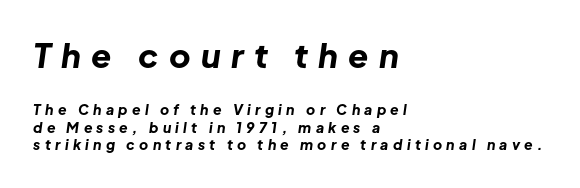
Q: Is the text bold? A: Yes.
Q: Is the text italic (slanted)? A: Yes, it leans right by about 8 degrees.
Q: Is the text underlined? A: No.
Q: How is the paragraph aligned? A: Left-aligned.
Q: Is the spacing between letters normal or unusually wide? A: Unusually wide.
Q: Which block of text is set in a larger size, the first (top) or the second (bottom)? A: The first (top) one.
Q: Width (condensed, normal, or wide)? A: Normal.
Q: Stroke contrast? A: Low.
Q: x-height? A: Medium.
Q: Monospaced? A: No.
